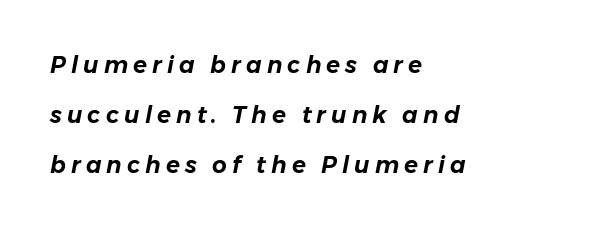
The font's italic variant was chosen for this text. The type is letterspaced generously, with wide tracking. Each line starts at the same left margin while the right side varies. Any mark beneath the type? The region is blank. Airy leading.
